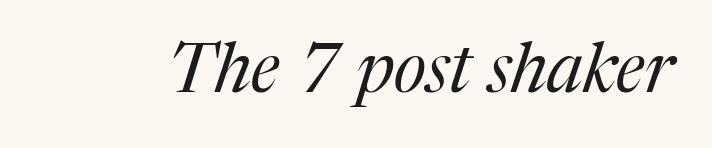
The image shows 69 px regular-weight serif type, italic (leaning right); set normal letter spacing, not underlined; medium stroke contrast and a medium x-height.
